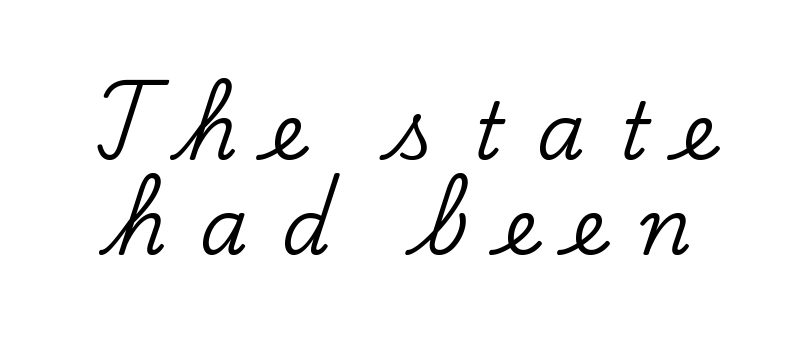
The image shows 78 px serif type; set line spacing 1.22x, unusually wide letter spacing (+0.43 em), not underlined; low stroke contrast and a small x-height.
